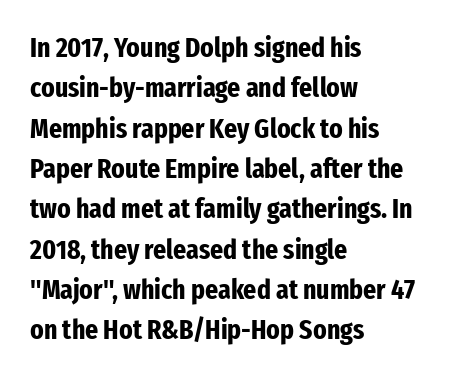
{"serif": "no", "italic": "no", "bold": "yes", "weight": "bold", "width": "condensed", "stroke_contrast": "low", "x_height": "medium", "monospaced": "no", "underline": "no", "align": "left", "line_spacing": "normal", "line_spacing_ratio": 1.44, "letter_spacing": "normal", "letter_spacing_em": 0.0, "glyph_px": 28}
